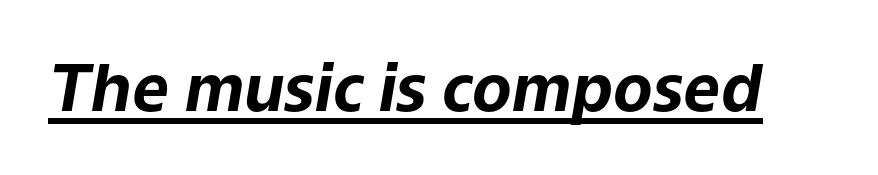
Q: Is the text bold? A: Yes.
Q: Is the text italic (slanted)? A: Yes, it leans right by about 9 degrees.
Q: Is the text underlined? A: Yes.
Q: Is the spacing between letters normal or unusually wide? A: Normal.
Q: Width (condensed, normal, or wide)? A: Normal.
Q: Stroke contrast? A: Low.
Q: x-height? A: Medium.
Q: Monospaced? A: No.
